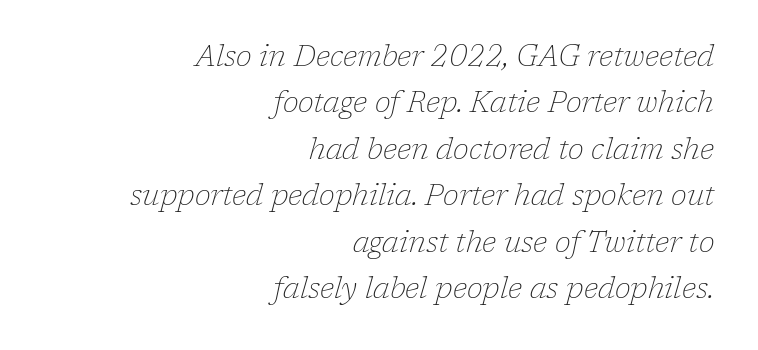
Q: Is the text bold? A: No.
Q: Is the text italic (slanted)? A: Yes, it leans right by about 17 degrees.
Q: Is the typeface a serif or a sans-serif typeface? A: Serif.
Q: Is the text underlined? A: No.
Q: How is the paragraph aligned? A: Right-aligned.
Q: Is the spacing between letters normal or unusually wide? A: Normal.
Q: Is the spacing between lines tight, normal or loose? A: Normal.
Q: Width (condensed, normal, or wide)? A: Normal.
Q: Stroke contrast? A: Low.
Q: x-height? A: Medium.
Q: Monospaced? A: No.
